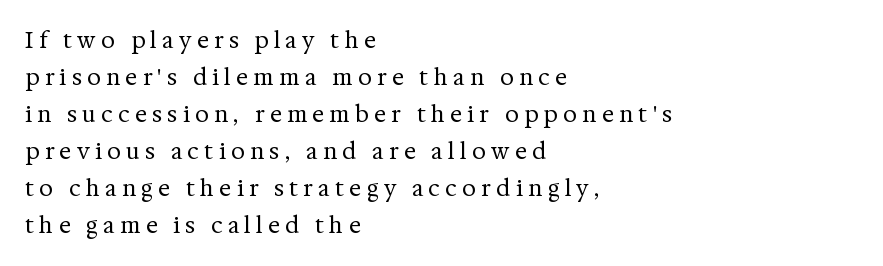
The image shows 22 px text type, upright; set left-aligned, normal line spacing (1.68x), unusually wide letter spacing (+0.24 em), not underlined.
